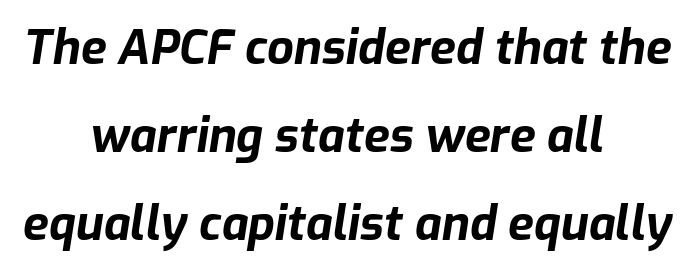
Rule under the text: the space is simply empty. The lettering tilts uniformly, giving the passage an italic look. There is no visible air inserted between adjacent glyphs. The rendering positions every line midway between the sides. Proportional: the letters do not fall into vertical columns.
